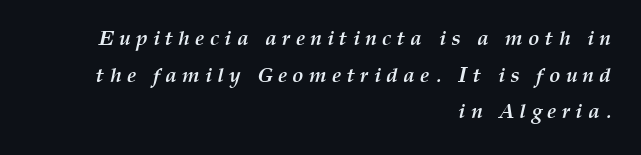
Each row of text sits above clean, open space. Reading down the block, your eye finds every line finishing at a fixed right position. The typesetting leans heavy: a genuine bold. Short note: letters widely spaced. Observe the lean: these are italic letterforms.
